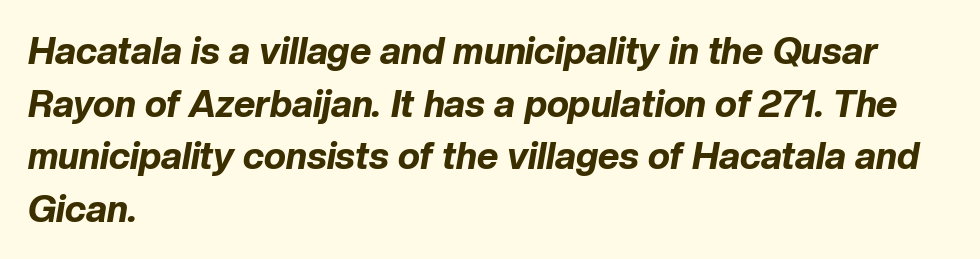
The image shows 37 px bold type, italic (leaning right); set left-aligned, normal line spacing (1.42x), normal letter spacing, not underlined; low stroke contrast and a medium x-height.
